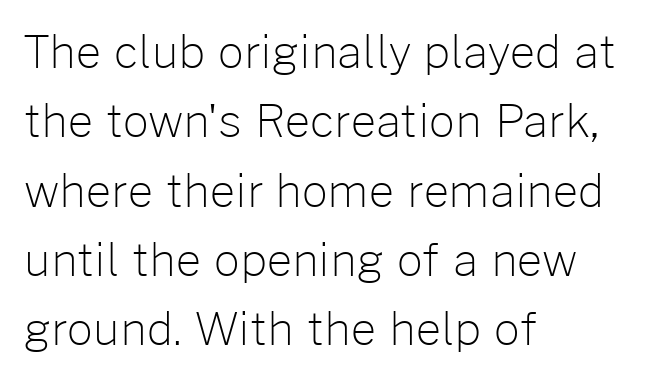
{"serif": "no", "italic": "no", "bold": "no", "weight": "light", "width": "normal", "stroke_contrast": "low", "x_height": "medium", "monospaced": "no", "underline": "no", "align": "left", "line_spacing": "normal", "line_spacing_ratio": 1.54, "letter_spacing": "normal", "letter_spacing_em": 0.0, "glyph_px": 45}
